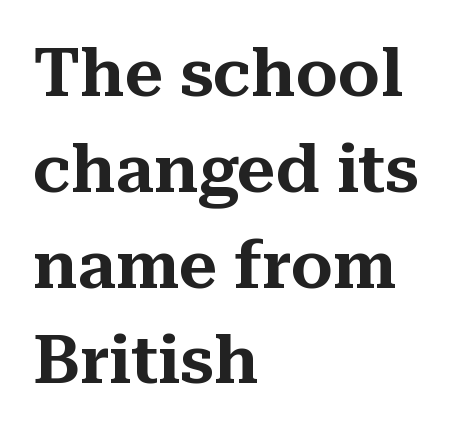
These lines are composed in type with serifs. These lines are set flush left with a ragged right edge. Observe the ordinary spacing: letters are neighbours, not strangers. Ordinary non-slanted type is in use. The letters advance in unequal steps, a hallmark of proportional type. Descenders hang freely into open space.
